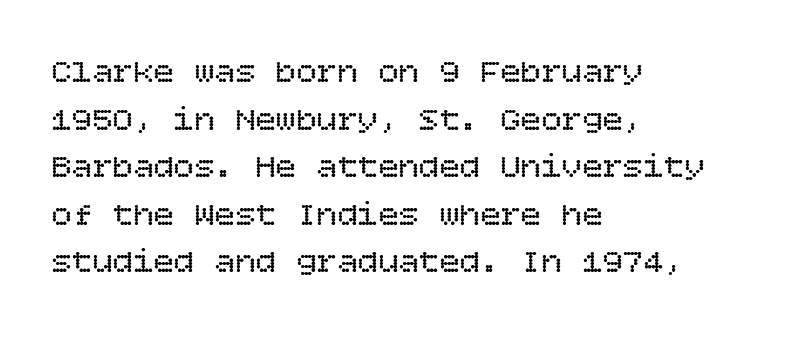
The image shows 34 px regular-weight type, upright; set left-aligned, normal line spacing (1.4x), normal letter spacing, not underlined; low stroke contrast and a large x-height.
